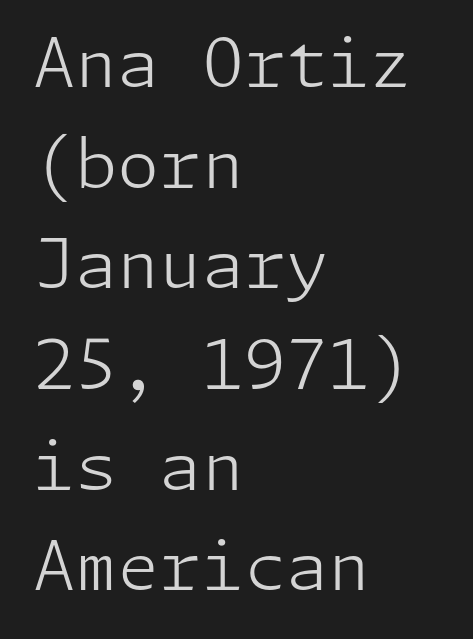
On a weight scale, this lands at 450 or below. The gap between lines stays unmarked. Italic? Not at all — the glyphs are vertical. Leading: standard.
